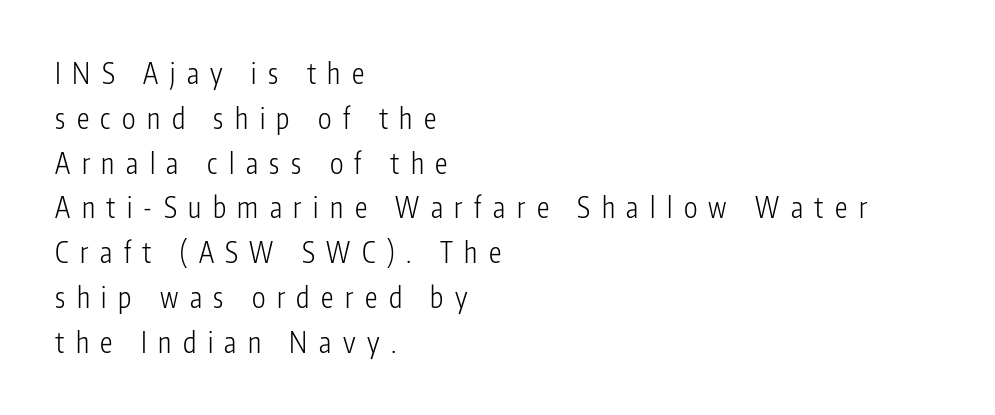
The area under the type is left untouched. The letters are spread apart with noticeably loose tracking. Posture: straight, roman, zero tilt. The characters are drawn with everyday or finer stroke widths. Grotesque or geometric, the face here clearly has no serifs.
